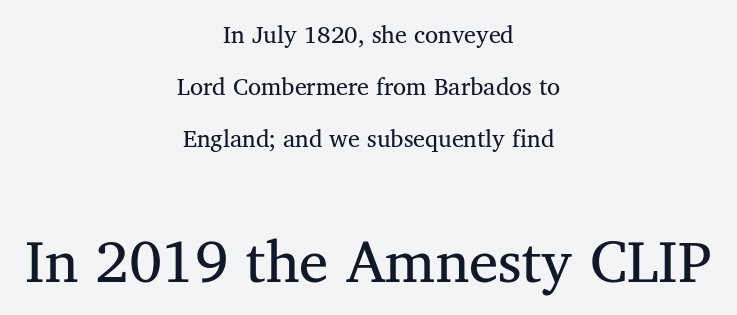
The image shows 59 px regular-weight serif type, upright; set centered, loose line spacing (2.16x), normal letter spacing, not underlined; the second (bottom) block is 2.46x larger; medium stroke contrast and a medium x-height.
